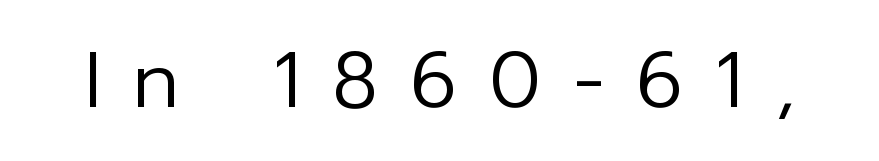
Does the type have serifs? No, each stem ends abruptly. Beneath every word, the page is bare. This is roman type, the default non-slanted kind. Compared with typical body copy, the letter spacing here is much looser.
